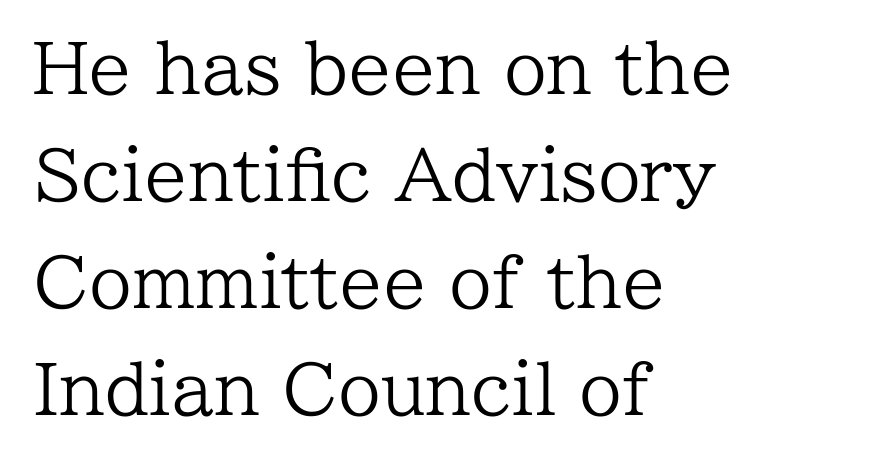
Successive baselines arrive at the customary interval. Character widths vary here, with narrow letters taking less room than wide ones. The rag falls on the right side of this text block. The string is rendered with underlining switched off.
